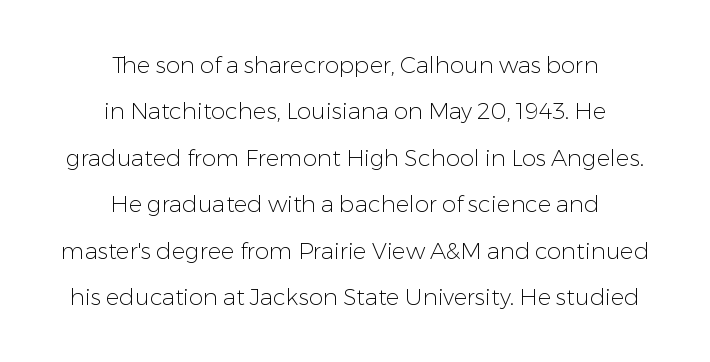
The image shows 23 px text type, upright; set centered, loose line spacing (2.02x), normal letter spacing, not underlined.
